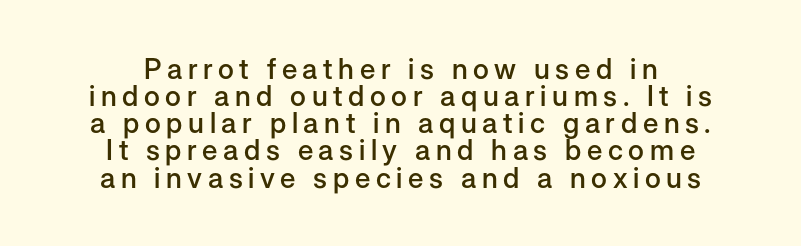
Q: Is the text bold? A: Semi-bold.
Q: Is the text italic (slanted)? A: No, it is upright.
Q: Is the typeface a serif or a sans-serif typeface? A: Sans-serif.
Q: Is the text underlined? A: No.
Q: How is the paragraph aligned? A: Centered.
Q: Is the spacing between letters normal or unusually wide? A: Unusually wide.
Q: Is the spacing between lines tight, normal or loose? A: Tight.
Q: Width (condensed, normal, or wide)? A: Normal.
Q: Stroke contrast? A: Low.
Q: x-height? A: Medium.
Q: Monospaced? A: No.
